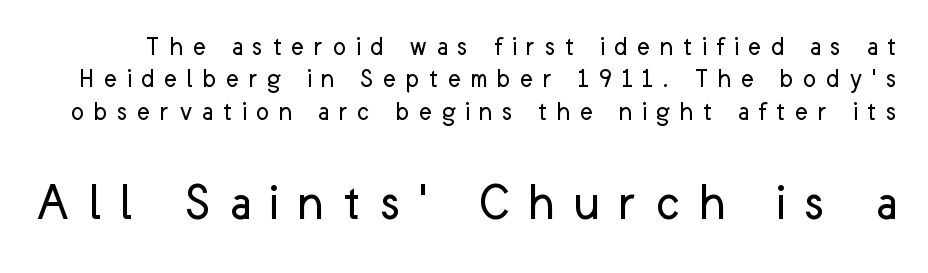
{"serif": "no", "italic": "no", "bold": "no", "weight": "regular", "width": "normal", "stroke_contrast": "low", "x_height": "medium", "monospaced": "no", "underline": "no", "line_spacing_ratio": 1.16, "letter_spacing": "wide", "letter_spacing_em": 0.33, "larger_block": "second", "size_ratio": 1.96, "glyph_px": 55}
